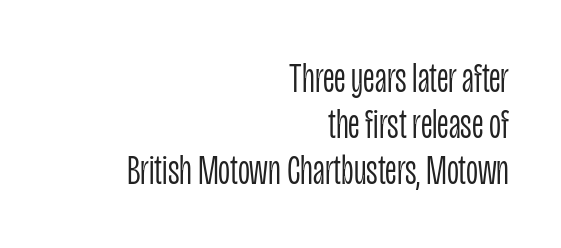
Tall strokes in this sample are plumb rather than angled. Varying glyph widths throughout — classic text-font behaviour. Line ends are locked; line starts wander. Closely set lines give the paragraph a compact silhouette. Is this a sans? Yes — the strokes have no serifs.
